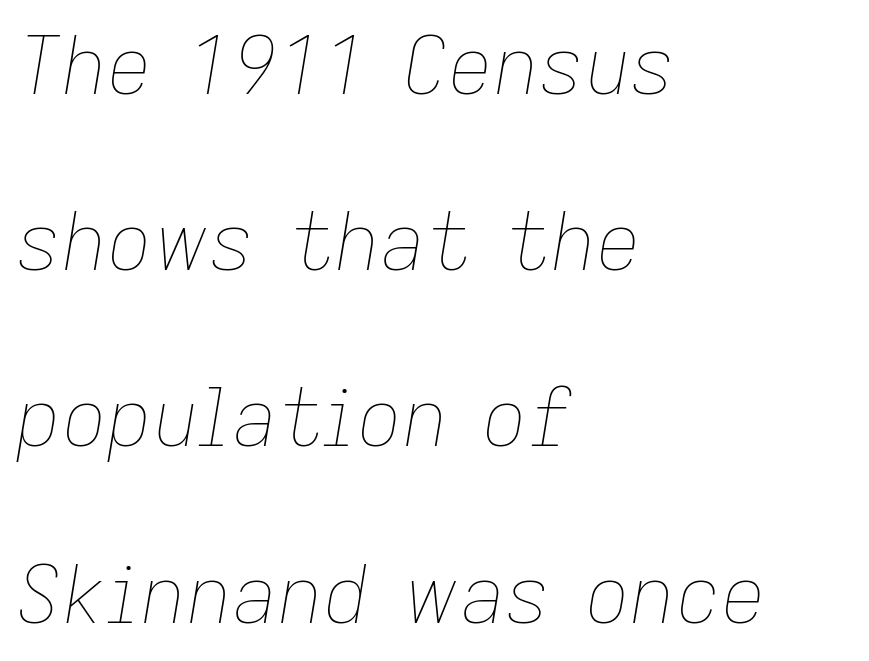
Inter-character spacing is left at the font's built-in metrics. An italicized treatment has been applied to the whole sample. The letters advance in unequal steps, a hallmark of proportional type. Caption: face not bold, strokes unweighted. Each line starts at the same left margin while the right side varies. Type without underlining.
